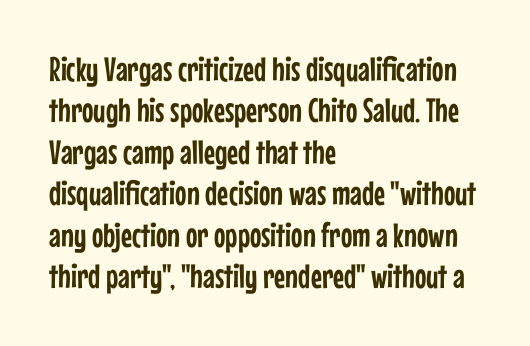
{"serif": "no", "italic": "no", "width": "condensed", "stroke_contrast": "low", "x_height": "medium", "monospaced": "no", "underline": "no", "align": "left", "line_spacing_ratio": 1.22, "letter_spacing": "normal", "letter_spacing_em": 0.0, "glyph_px": 34}
